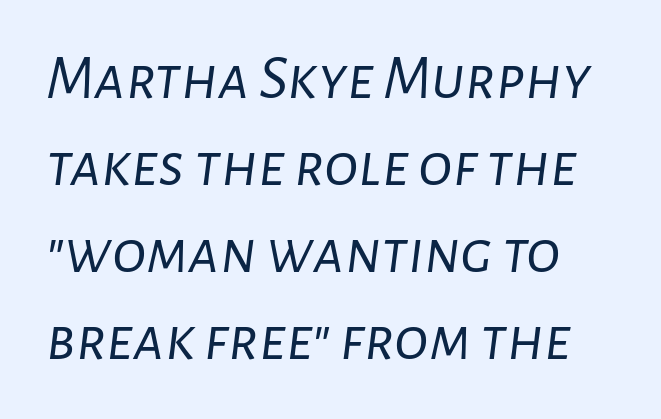
{"italic": "yes", "lean": "right", "slant_degrees": 7, "bold": "no", "weight": "light", "width": "normal", "stroke_contrast": "low", "x_height": "medium", "monospaced": "no", "underline": "no", "line_spacing": "normal", "line_spacing_ratio": 1.36, "letter_spacing": "normal", "letter_spacing_em": 0.0, "glyph_px": 64}
